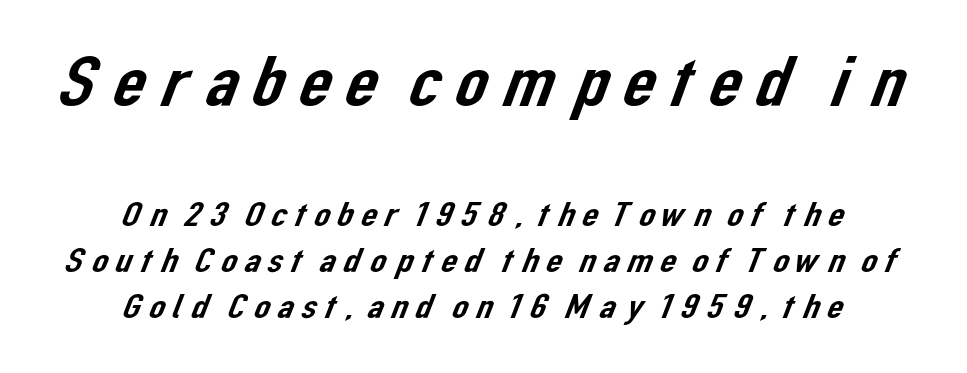
Spacing verdict: proportional, widths tailored to each character. Top chunk: large. Bottom chunk: small. Neither beginnings nor endings align; midpoints do. Stroke terminals: plain, sans-serif.
